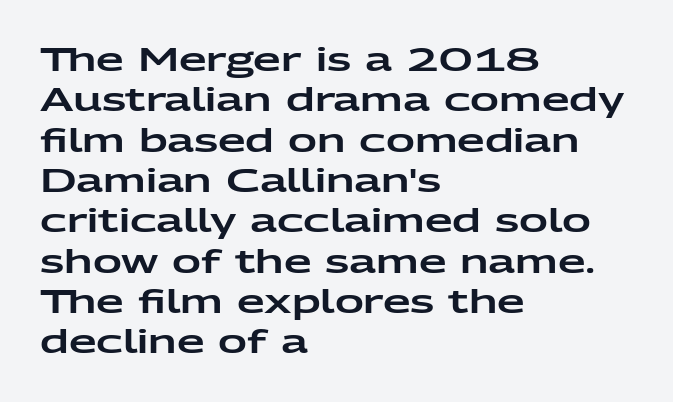
The type family on display is of the sans-serif kind. Descenders hang freely into open space. Characters follow at the spacing the type designer built in. Unlike italic type, these characters show no tilt at all. You could not count columns in this text — the font is proportionally spaced. This block has exactly the height ordinary leading produces.
